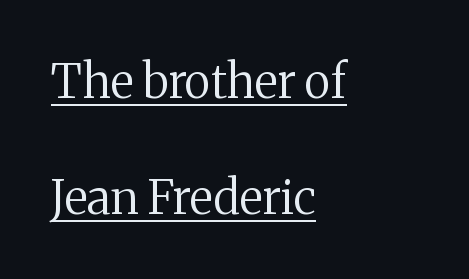
The image shows 47 px regular-weight serif type, upright; set left-aligned, loose line spacing (2.47x), normal letter spacing, underlined; medium stroke contrast and a medium x-height.
